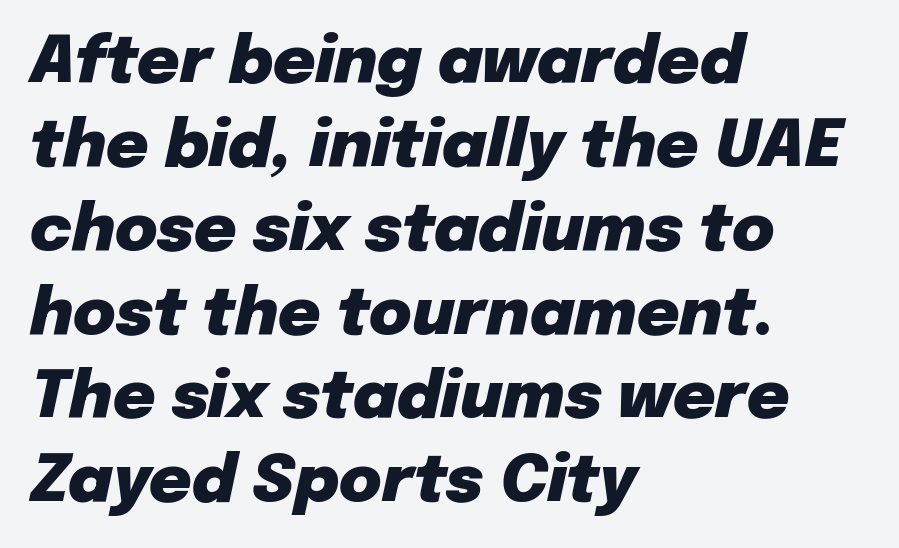
The passage shown is emphatically bold. Characters are canted at an angle relative to the baseline's perpendicular. Baseline-to-baseline distance is the conventional proportion of letter height. One-word summary of the alignment: left. This sample uses plain, unmodified letter spacing.
